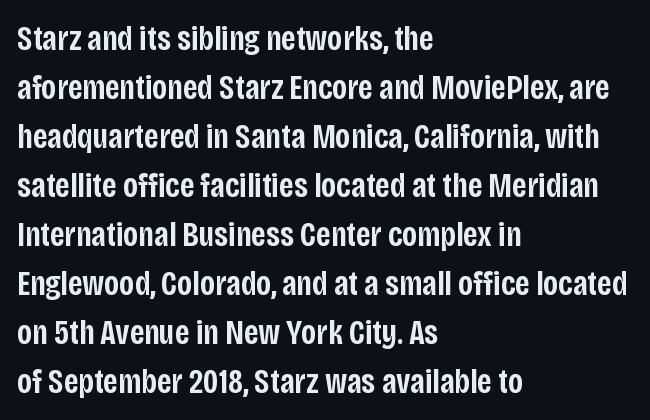
Q: Is the text bold? A: Semi-bold.
Q: Is the text italic (slanted)? A: No, it is upright.
Q: Is the typeface a serif or a sans-serif typeface? A: Sans-serif.
Q: Is the text underlined? A: No.
Q: How is the paragraph aligned? A: Left-aligned.
Q: Is the spacing between letters normal or unusually wide? A: Normal.
Q: Is the spacing between lines tight, normal or loose? A: Normal.
Q: Width (condensed, normal, or wide)? A: Condensed.
Q: Stroke contrast? A: Low.
Q: x-height? A: Large.
Q: Monospaced? A: No.
